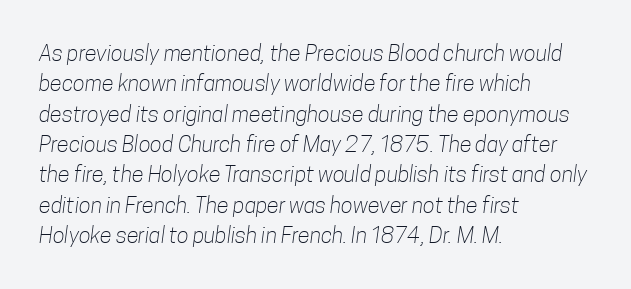
Q: Is the text bold? A: No.
Q: Is the text underlined? A: No.
Q: How is the paragraph aligned? A: Left-aligned.
Q: Is the spacing between letters normal or unusually wide? A: Normal.
Q: Is the spacing between lines tight, normal or loose? A: Normal.
